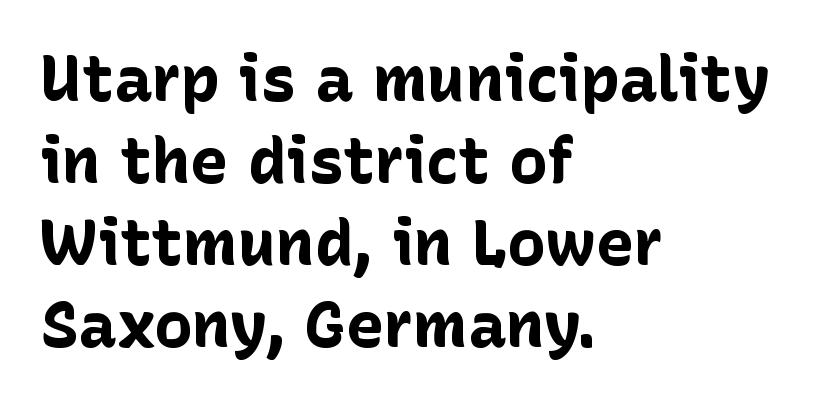
The image shows 64 px bold sans-serif type, upright; set left-aligned, normal line spacing (1.28x), normal letter spacing, not underlined; low stroke contrast and a medium x-height.
